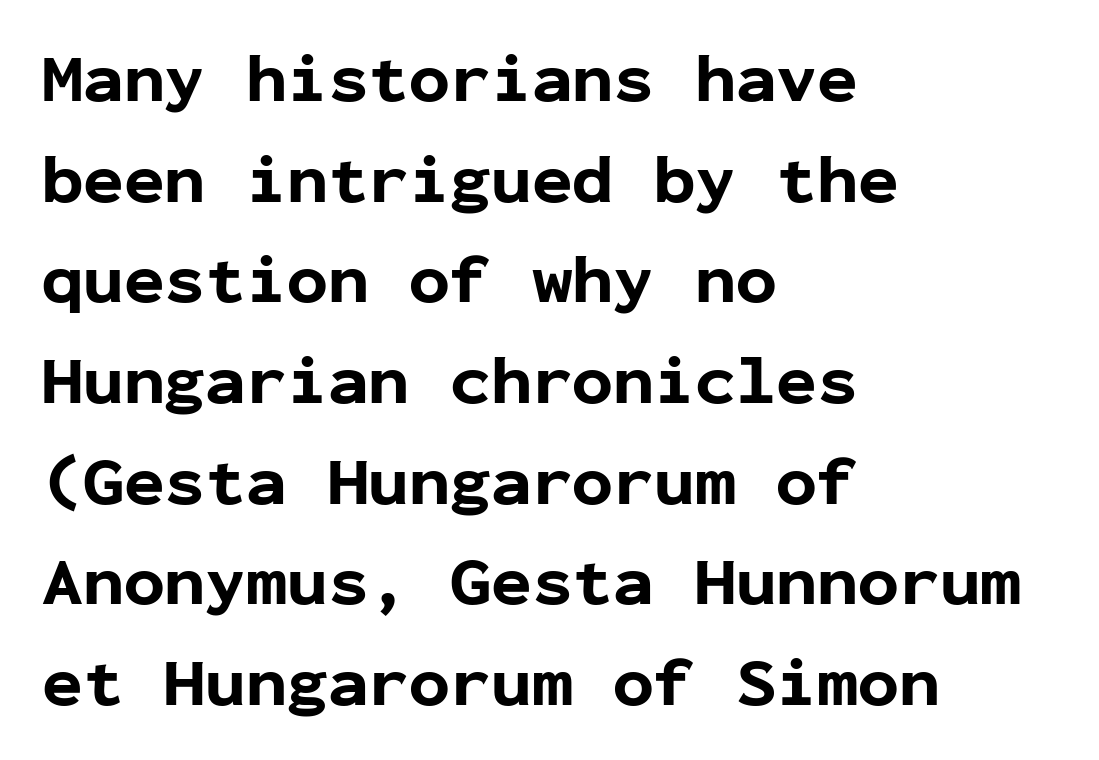
The image shows 68 px bold sans-serif type, upright, monospaced; set left-aligned, normal line spacing (1.48x), normal letter spacing, not underlined; low stroke contrast and a medium x-height.
